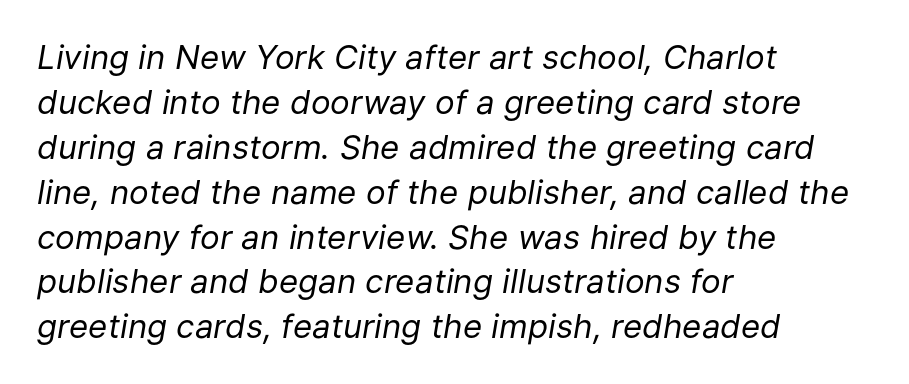
{"italic": "yes", "lean": "right", "slant_degrees": 9, "bold": "no", "weight": "regular", "width": "normal", "stroke_contrast": "low", "x_height": "medium", "monospaced": "no", "underline": "no", "align": "left", "line_spacing": "normal", "line_spacing_ratio": 1.36, "letter_spacing": "normal", "letter_spacing_em": 0.0, "glyph_px": 33}
